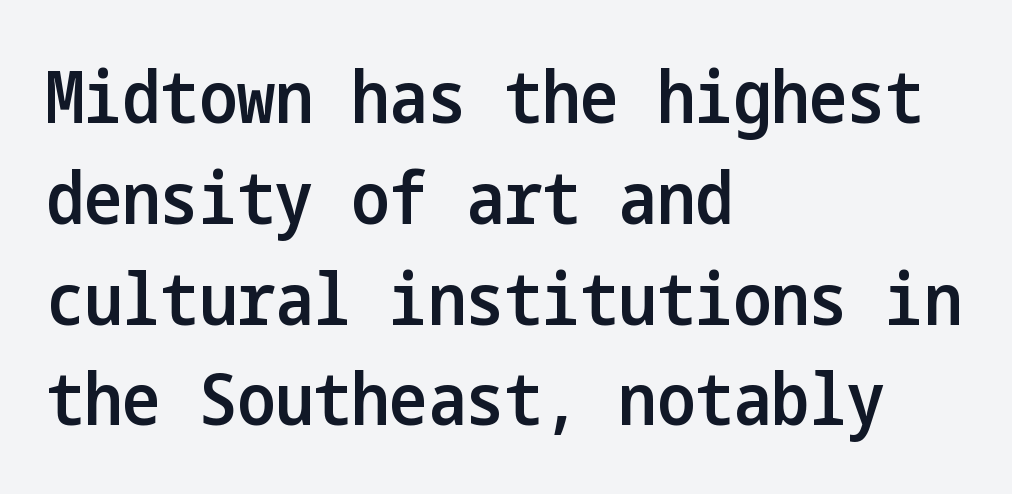
The image shows 72 px semibold, condensed sans-serif type, upright; set left-aligned, normal line spacing (1.4x), normal letter spacing, not underlined; low stroke contrast and a medium x-height.
